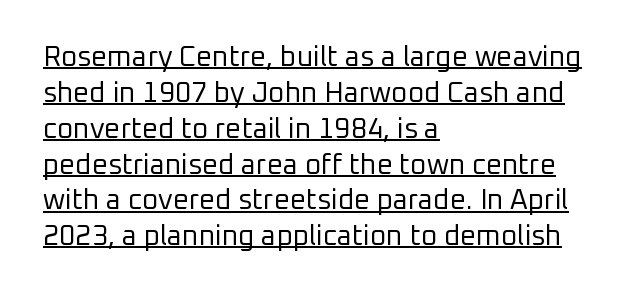
Left-aligned paragraph, ragged on the right. The letters stand straight up with perfectly vertical stems. Unbolded letterforms with no extra heft. These lines are composed in type without serifs.
